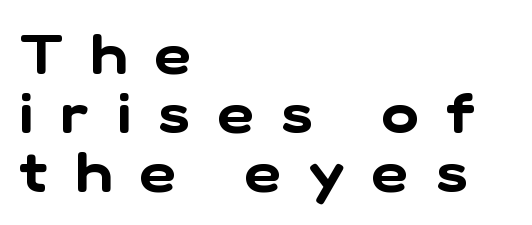
Q: Is the typeface a serif or a sans-serif typeface? A: Sans-serif.
Q: Is the text underlined? A: No.
Q: How is the paragraph aligned? A: Left-aligned.
Q: Is the spacing between letters normal or unusually wide? A: Unusually wide.
Q: Is the spacing between lines tight, normal or loose? A: Tight.
Q: Width (condensed, normal, or wide)? A: Normal.
Q: Stroke contrast? A: Low.
Q: x-height? A: Medium.
Q: Monospaced? A: No.
